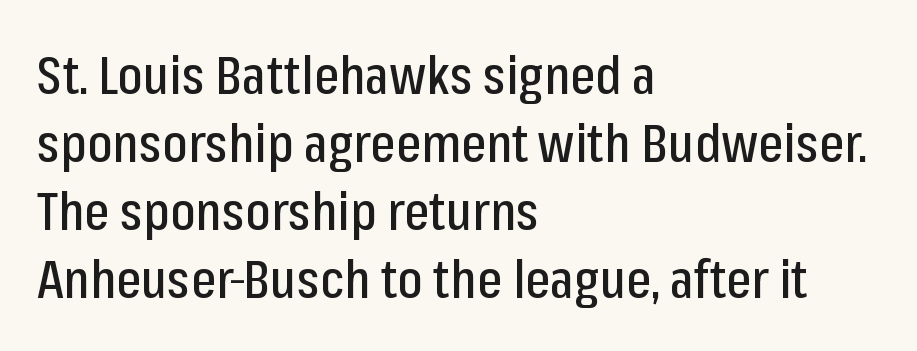
{"serif": "no", "italic": "no", "width": "condensed", "stroke_contrast": "low", "x_height": "medium", "monospaced": "no", "underline": "no", "align": "left", "line_spacing": "normal", "line_spacing_ratio": 1.28, "letter_spacing": "normal", "letter_spacing_em": 0.0, "glyph_px": 53}
